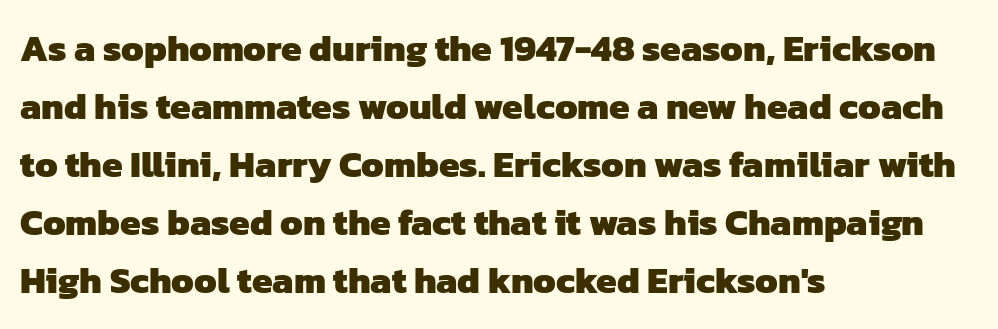
Q: Is the text bold? A: Yes.
Q: Is the typeface a serif or a sans-serif typeface? A: Sans-serif.
Q: Is the text underlined? A: No.
Q: How is the paragraph aligned? A: Left-aligned.
Q: Is the spacing between letters normal or unusually wide? A: Normal.
Q: Is the spacing between lines tight, normal or loose? A: Normal.
Q: Width (condensed, normal, or wide)? A: Normal.
Q: Stroke contrast? A: Low.
Q: x-height? A: Medium.
Q: Monospaced? A: No.
